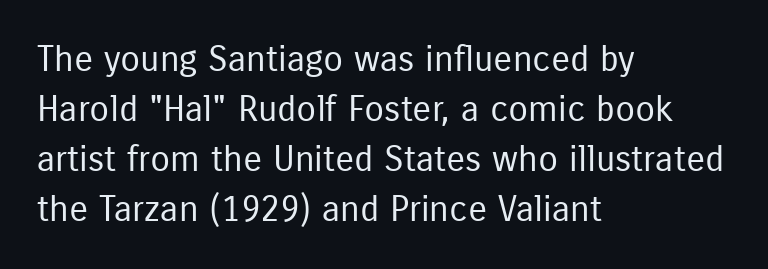
Q: Is the text bold? A: No.
Q: Is the text italic (slanted)? A: No, it is upright.
Q: Is the typeface a serif or a sans-serif typeface? A: Sans-serif.
Q: Is the text underlined? A: No.
Q: How is the paragraph aligned? A: Left-aligned.
Q: Is the spacing between letters normal or unusually wide? A: Normal.
Q: Is the spacing between lines tight, normal or loose? A: Normal.
Q: Width (condensed, normal, or wide)? A: Condensed.
Q: Stroke contrast? A: Low.
Q: x-height? A: Medium.
Q: Monospaced? A: No.
